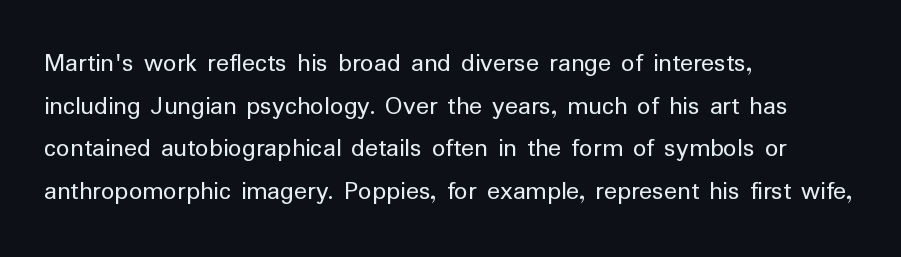
{"italic": "no", "bold": "no", "underline": "no", "align": "left", "line_spacing": "normal", "line_spacing_ratio": 1.58, "letter_spacing": "normal", "letter_spacing_em": 0.0, "glyph_px": 27}
